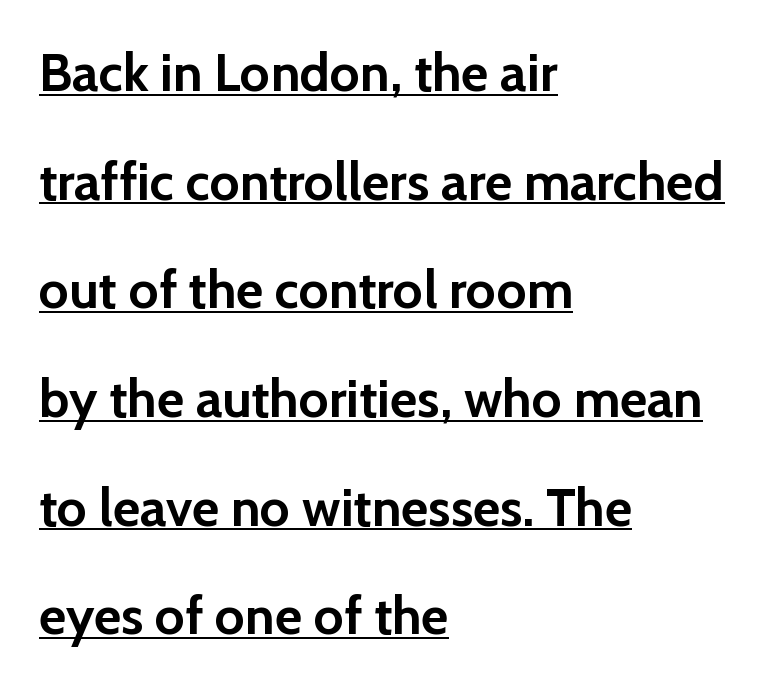
{"serif": "no", "italic": "no", "bold": "yes", "weight": "semibold", "width": "normal", "stroke_contrast": "low", "x_height": "medium", "monospaced": "no", "underline": "yes", "align": "left", "line_spacing": "loose", "line_spacing_ratio": 2.05, "letter_spacing": "normal", "letter_spacing_em": 0.0, "glyph_px": 53}
